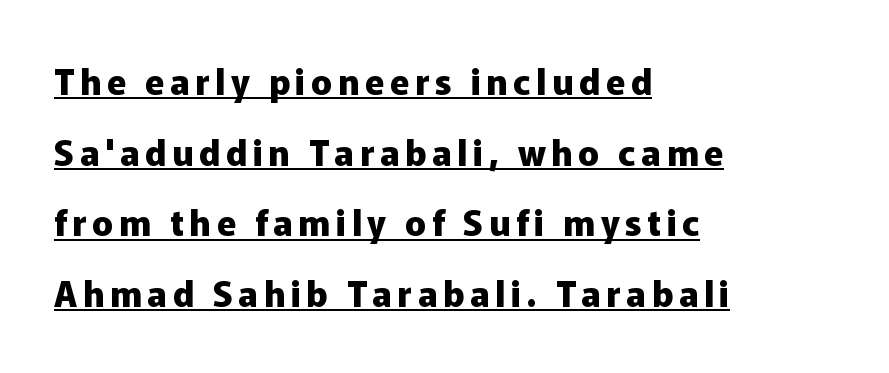
{"serif": "no", "italic": "no", "bold": "yes", "weight": "heavy", "width": "normal", "stroke_contrast": "low", "x_height": "medium", "monospaced": "no", "underline": "yes", "align": "left", "line_spacing": "loose", "line_spacing_ratio": 2.02, "glyph_px": 35}
